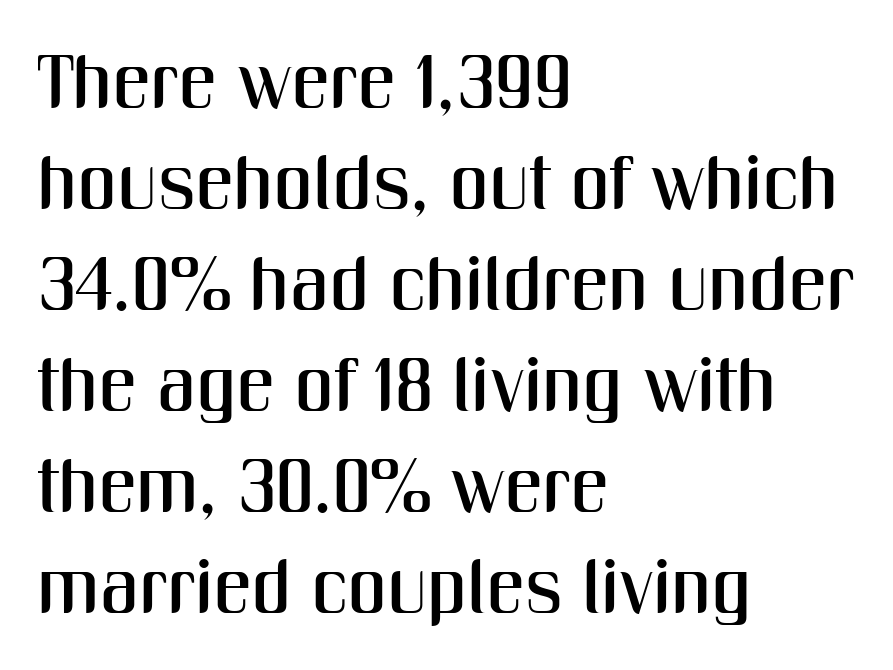
The image shows 76 px condensed sans-serif type, upright; set left-aligned, normal line spacing (1.33x), normal letter spacing, not underlined; medium stroke contrast and a medium x-height.
